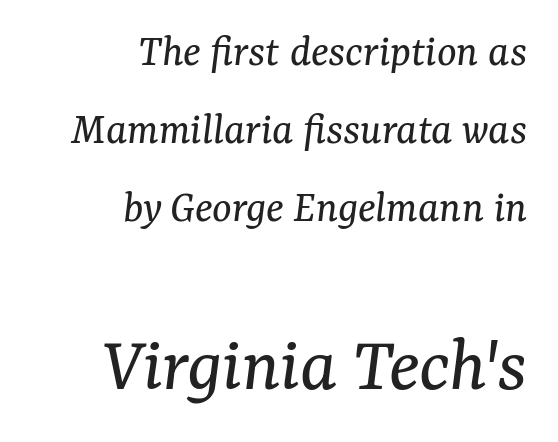
The image shows 80 px regular-weight serif type, italic (leaning right); set right-aligned, normal line spacing (1.7x), normal letter spacing, not underlined; the second (bottom) block is 1.74x larger; medium stroke contrast and a medium x-height.
